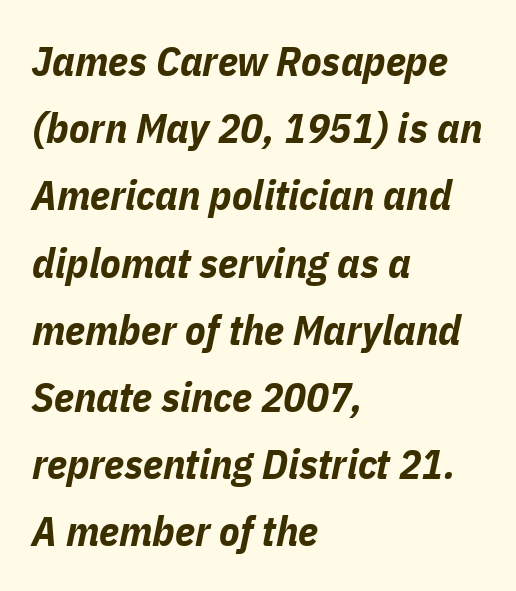
The image shows 42 px bold, condensed type, italic (leaning right); set left-aligned, normal line spacing (1.6x), normal letter spacing, not underlined; low stroke contrast and a medium x-height.
